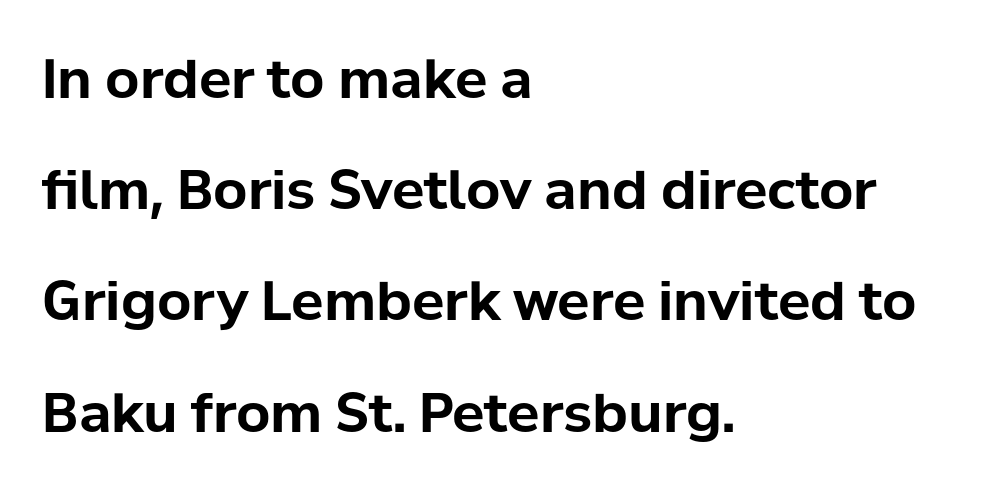
You could fit nearly another row in the gap between these rows. In CSS terms this would be text-align: left. This sample uses an upright cut, with every glyph sitting square on the baseline. Typographic density is high because the face is bold.
